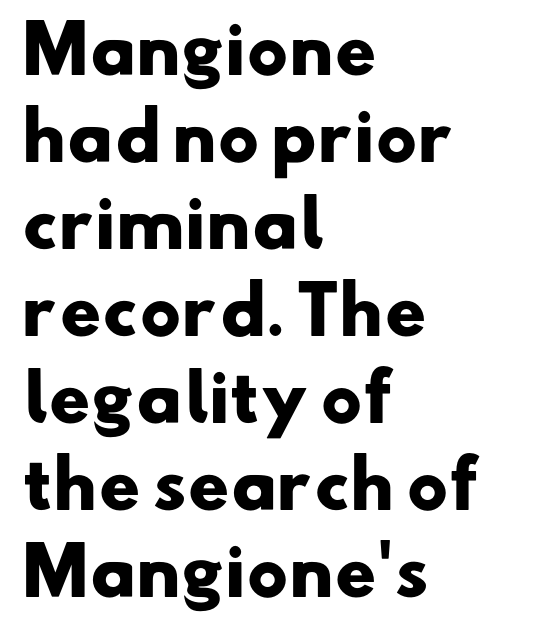
Normally led — the rows are evenly, conventionally spaced. The space beneath each line is pristine and unruled. The passage shown is emphatically bold. This rendering leaves character spacing at its baseline value.
